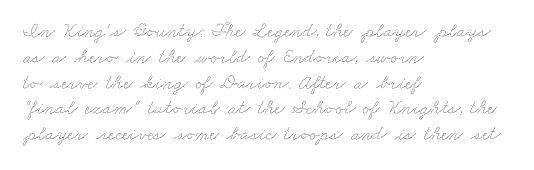
{"underline": "no", "align": "left", "line_spacing": "normal", "line_spacing_ratio": 1.29, "letter_spacing": "normal", "letter_spacing_em": 0.0, "glyph_px": 20}
